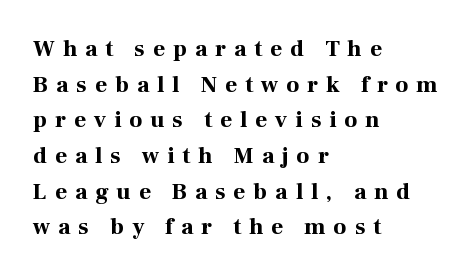
{"italic": "no", "bold": "yes", "underline": "no", "align": "left", "line_spacing": "normal", "line_spacing_ratio": 1.55, "letter_spacing": "wide", "letter_spacing_em": 0.35, "glyph_px": 23}
